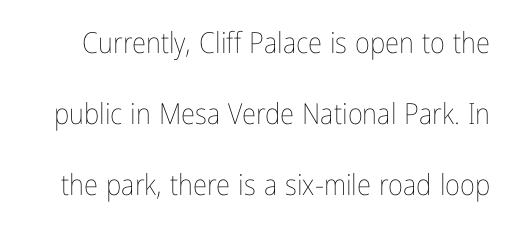
The type is set solid horizontally, with unmodified tracking. Quick note: interline space is abundant. This sample has the flowing, uneven cadence of proportional lettering. Bold? No — there's no thickening of the strokes.
